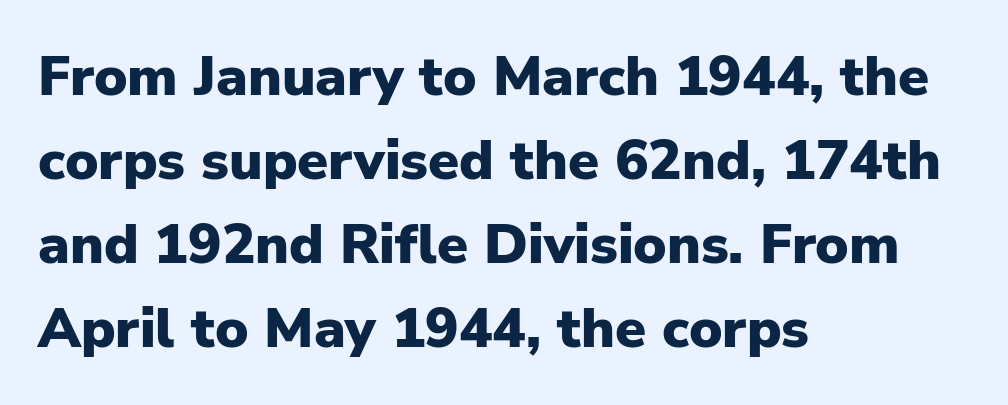
The image shows 56 px heavy sans-serif type, upright; set left-aligned, normal line spacing (1.5x), normal letter spacing, not underlined; low stroke contrast and a medium x-height.
